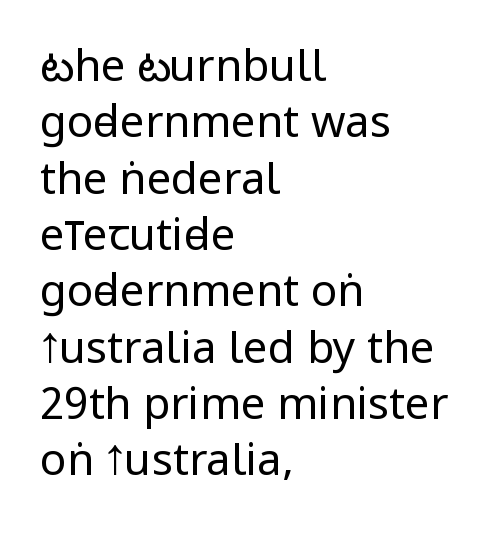
{"serif": "no", "italic": "no", "bold": "no", "weight": "regular", "width": "condensed", "stroke_contrast": "low", "underline": "no", "align": "left", "line_spacing": "normal", "line_spacing_ratio": 1.28, "letter_spacing": "normal", "letter_spacing_em": 0.0, "glyph_px": 44}
